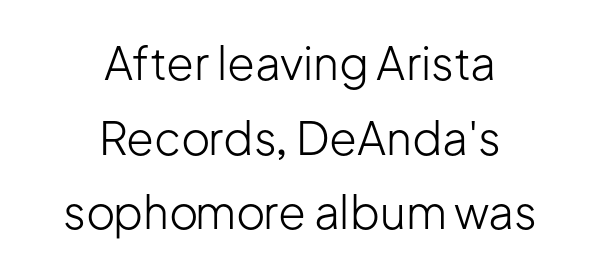
The letterforms sit shoulder to shoulder at normal distance. Both edges are ragged and mirror each other, which tells us the setting is centered. Nope, no serifs anywhere on these letters. A light-to-regular cut is what we see here. Leading: standard. Nobody drew a line under any word here.
